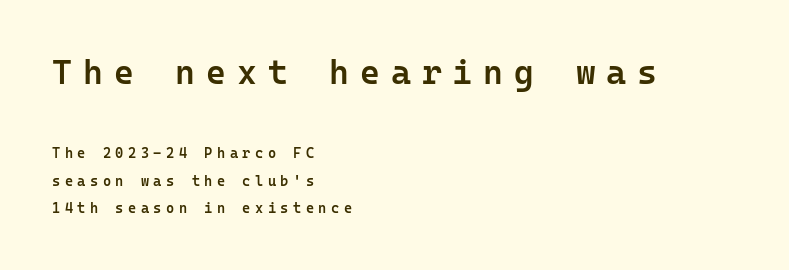
Q: Is the text bold? A: Semi-bold.
Q: Is the text italic (slanted)? A: No, it is upright.
Q: Is the typeface a serif or a sans-serif typeface? A: Sans-serif.
Q: Is the text underlined? A: No.
Q: How is the paragraph aligned? A: Left-aligned.
Q: Is the spacing between letters normal or unusually wide? A: Unusually wide.
Q: Is the spacing between lines tight, normal or loose? A: Loose.
Q: Which block of text is set in a larger size, the first (top) or the second (bottom)? A: The first (top) one.
Q: Width (condensed, normal, or wide)? A: Normal.
Q: Stroke contrast? A: Low.
Q: x-height? A: Medium.
Q: Monospaced? A: Yes.
